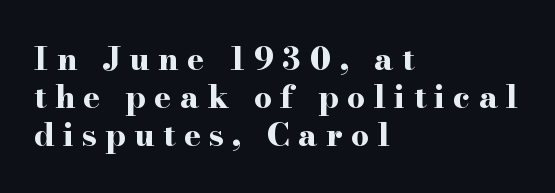
Q: Is the text bold? A: Yes.
Q: Is the text italic (slanted)? A: No, it is upright.
Q: Is the typeface a serif or a sans-serif typeface? A: Serif.
Q: Is the text underlined? A: No.
Q: How is the paragraph aligned? A: Left-aligned.
Q: Is the spacing between letters normal or unusually wide? A: Unusually wide.
Q: Width (condensed, normal, or wide)? A: Wide.
Q: Stroke contrast? A: High.
Q: x-height? A: Small.
Q: Monospaced? A: No.
